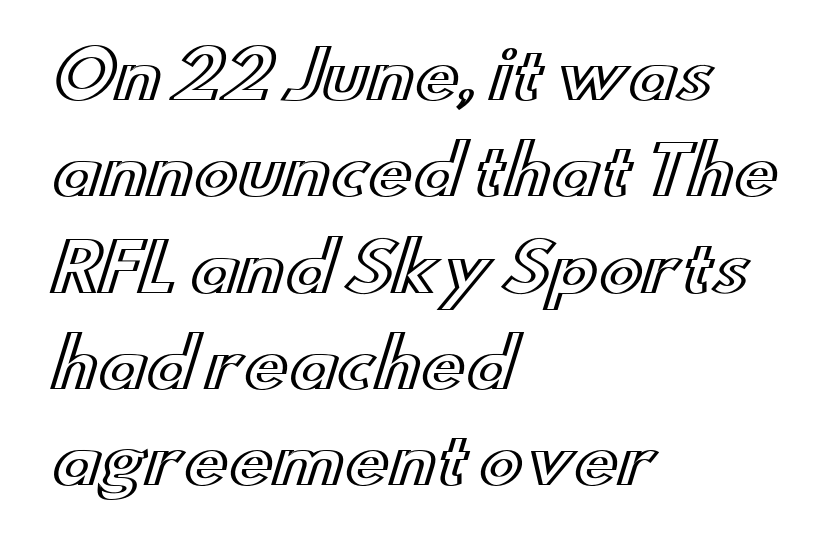
What's the leading like? Ordinary, nothing unusual. Character widths vary here, with narrow letters taking less room than wide ones. What stands out about the letter spacing? Nothing — it is the standard amount. Casual observation: everything's shoved over to the left.
